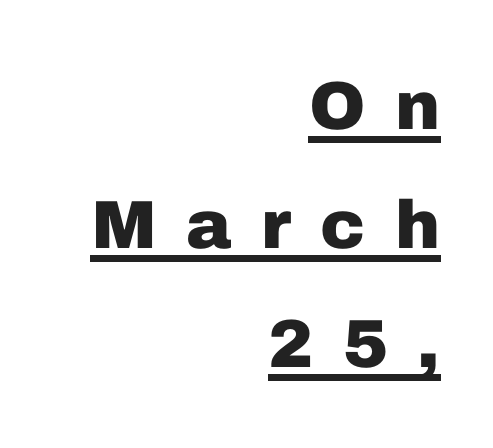
Q: Is the text bold? A: Yes.
Q: Is the text italic (slanted)? A: No, it is upright.
Q: Is the typeface a serif or a sans-serif typeface? A: Sans-serif.
Q: Is the text underlined? A: Yes.
Q: How is the paragraph aligned? A: Right-aligned.
Q: Is the spacing between letters normal or unusually wide? A: Unusually wide.
Q: Width (condensed, normal, or wide)? A: Normal.
Q: Stroke contrast? A: Low.
Q: x-height? A: Medium.
Q: Monospaced? A: No.
